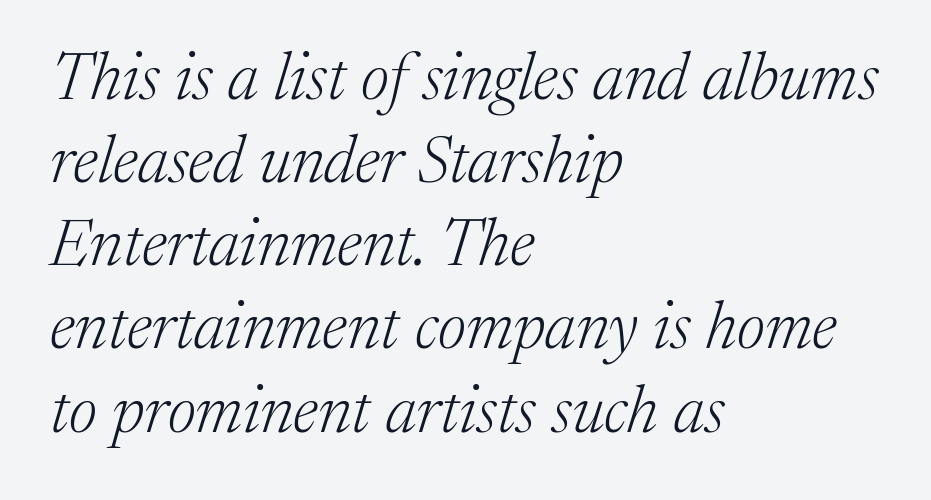
The image shows 66 px light serif type, italic (leaning right); set left-aligned, normal line spacing (1.26x), normal letter spacing, not underlined; medium stroke contrast and a medium x-height.
